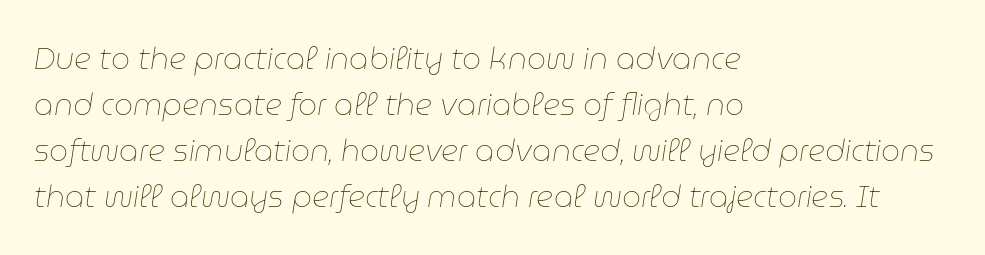
{"italic": "yes", "lean": "right", "slant_degrees": 9, "bold": "no", "weight": "thin", "width": "normal", "stroke_contrast": "low", "x_height": "medium", "monospaced": "no", "underline": "no", "align": "left", "line_spacing": "normal", "line_spacing_ratio": 1.53, "letter_spacing": "normal", "letter_spacing_em": 0.0, "glyph_px": 30}
